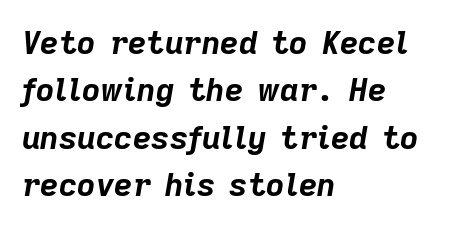
The image shows 32 px bold type, italic (leaning right); set left-aligned, normal line spacing (1.48x), normal letter spacing, not underlined; low stroke contrast and a medium x-height.
